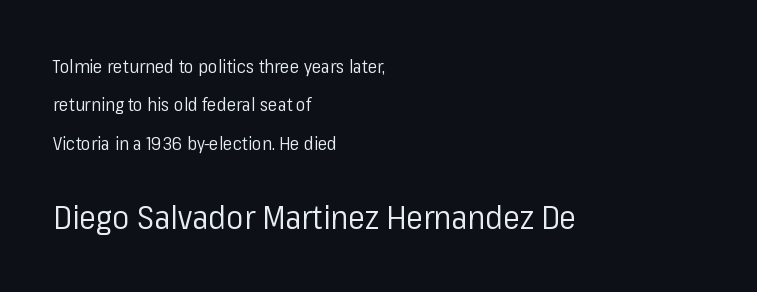
The type sits square on the baseline with zero lean. Look at the glyph heights: the lower group is clearly the bigger setting. A typesetter would label this face a sans. Students, note that the glyphs here touch the page at normal intervals. Is the type heavy? It reads as light-to-regular instead. This sample trades compactness for vertical openness between lines.
